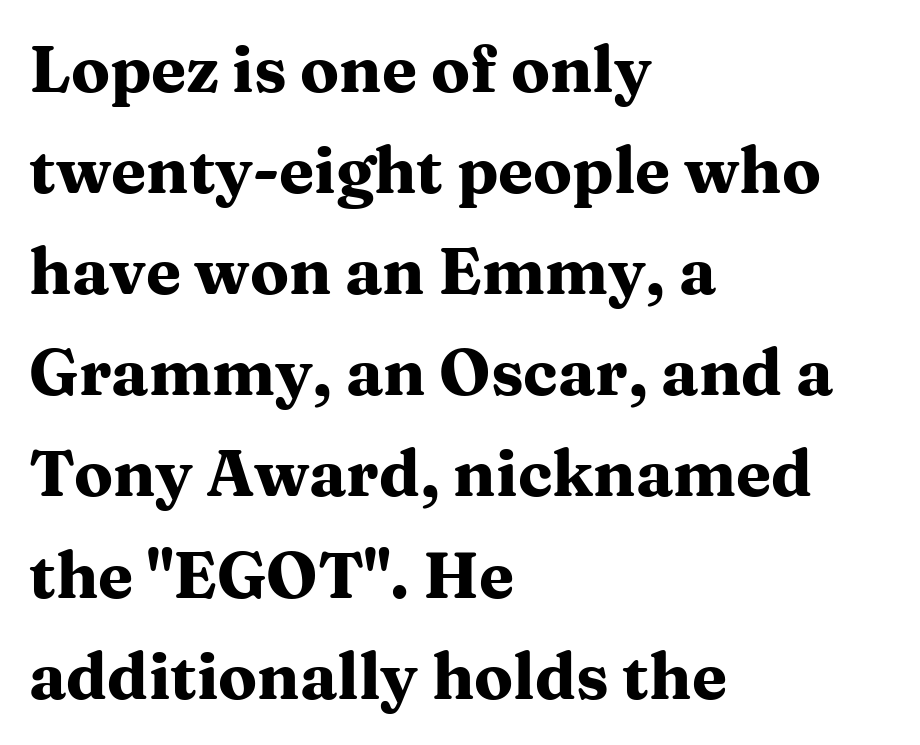
The line-height multiplier appears to be the usual default. The paragraph has a hard left edge and a soft right edge. Observe the serifs anchoring each vertical stroke in this sample. The specimen omits any rule beneath the text block's lines. No italicization has been applied; the sample stays upright.
